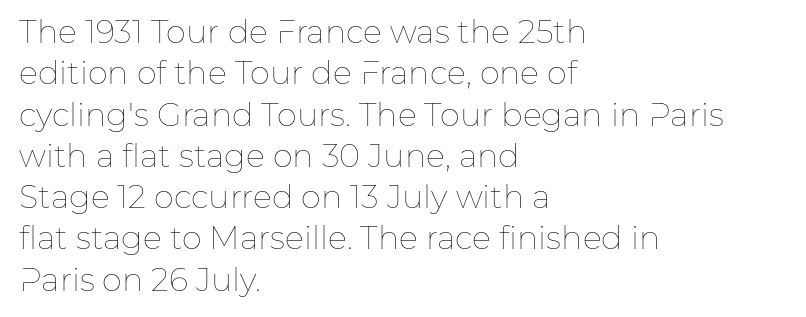
{"italic": "no", "bold": "no", "weight": "thin", "width": "normal", "stroke_contrast": "low", "x_height": "medium", "monospaced": "no", "underline": "no", "align": "left", "line_spacing": "normal", "line_spacing_ratio": 1.29, "letter_spacing": "normal", "letter_spacing_em": 0.0, "glyph_px": 32}
